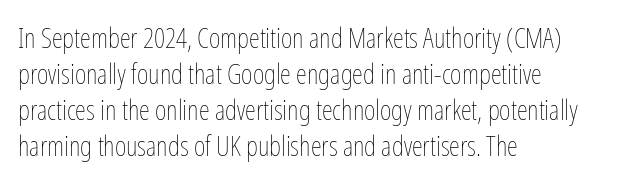
The image shows 28 px thin, condensed type, upright; set left-aligned, normal line spacing (1.29x), normal letter spacing, not underlined; low stroke contrast and a medium x-height.
